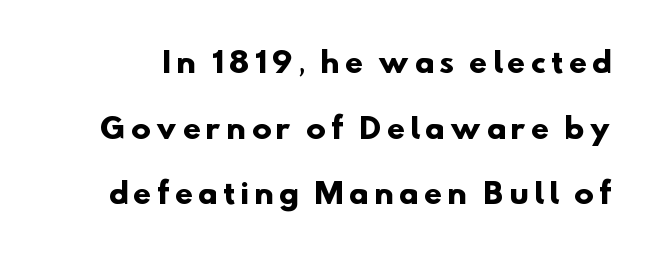
Q: Is the text bold? A: Yes.
Q: Is the typeface a serif or a sans-serif typeface? A: Sans-serif.
Q: Is the text underlined? A: No.
Q: Is the spacing between letters normal or unusually wide? A: Unusually wide.
Q: Is the spacing between lines tight, normal or loose? A: Loose.
Q: Width (condensed, normal, or wide)? A: Normal.
Q: Stroke contrast? A: Low.
Q: x-height? A: Small.
Q: Monospaced? A: No.
